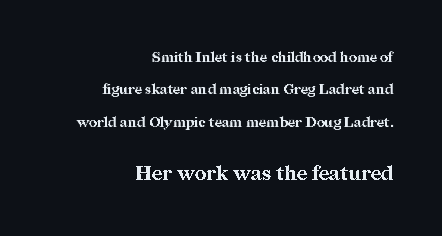
{"italic": "no", "bold": "yes", "underline": "no", "align": "right", "line_spacing": "loose", "line_spacing_ratio": 2.32, "letter_spacing": "normal", "letter_spacing_em": 0.0, "larger_block": "second", "size_ratio": 1.43, "glyph_px": 20}
